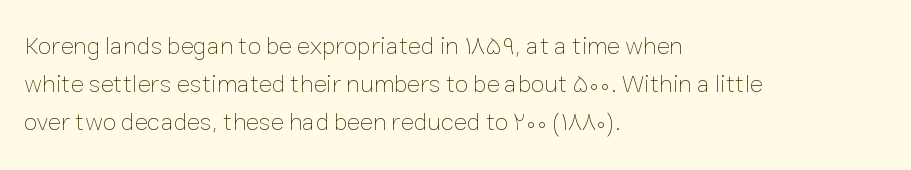
The image shows 25 px text type, upright; set left-aligned, normal line spacing (1.53x), normal letter spacing, not underlined.
